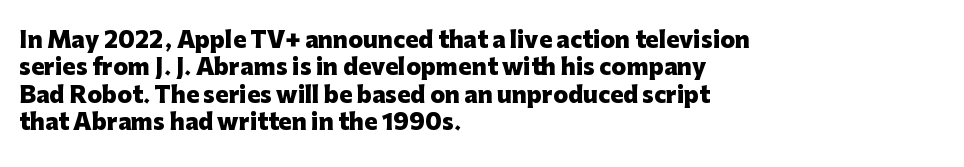
Chunky letters — that's bold for sure. Caption: standard tracking, unaltered. Descenders are the only things crossing below the line. Typeset ragged right — the left edge is the straight one. The letters stand upright; this is a roman face.
